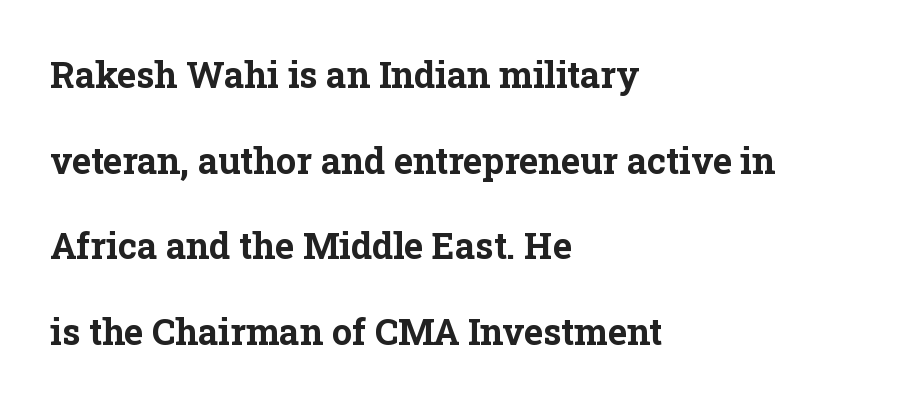
The image shows 36 px bold serif type, upright; set left-aligned, loose line spacing (2.38x), normal letter spacing, not underlined; low stroke contrast and a medium x-height.
